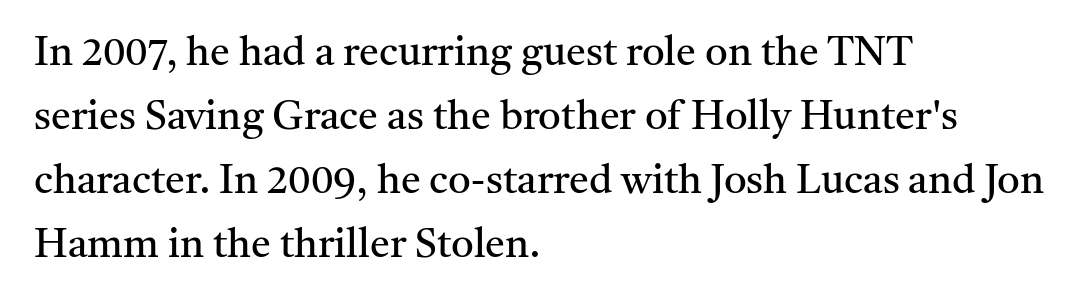
Q: Is the text bold? A: No.
Q: Is the text italic (slanted)? A: No, it is upright.
Q: Is the typeface a serif or a sans-serif typeface? A: Serif.
Q: Is the text underlined? A: No.
Q: How is the paragraph aligned? A: Left-aligned.
Q: Is the spacing between letters normal or unusually wide? A: Normal.
Q: Is the spacing between lines tight, normal or loose? A: Normal.
Q: Width (condensed, normal, or wide)? A: Normal.
Q: Stroke contrast? A: Medium.
Q: x-height? A: Medium.
Q: Monospaced? A: No.
